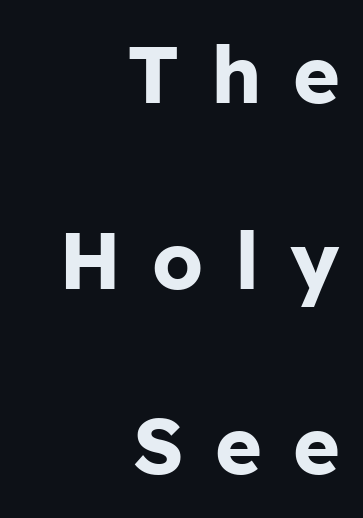
{"serif": "no", "italic": "no", "bold": "yes", "weight": "bold", "width": "normal", "stroke_contrast": "low", "x_height": "medium", "monospaced": "no", "underline": "no", "align": "right", "line_spacing": "loose", "line_spacing_ratio": 2.32, "letter_spacing": "wide", "letter_spacing_em": 0.39, "glyph_px": 80}
